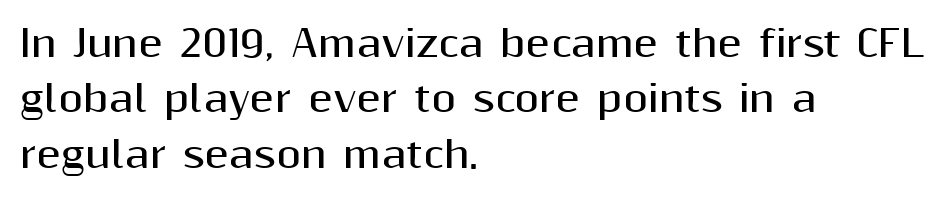
The image shows 36 px bold sans-serif type, upright; set left-aligned, normal line spacing (1.54x), normal letter spacing, not underlined; medium stroke contrast and a medium x-height.
